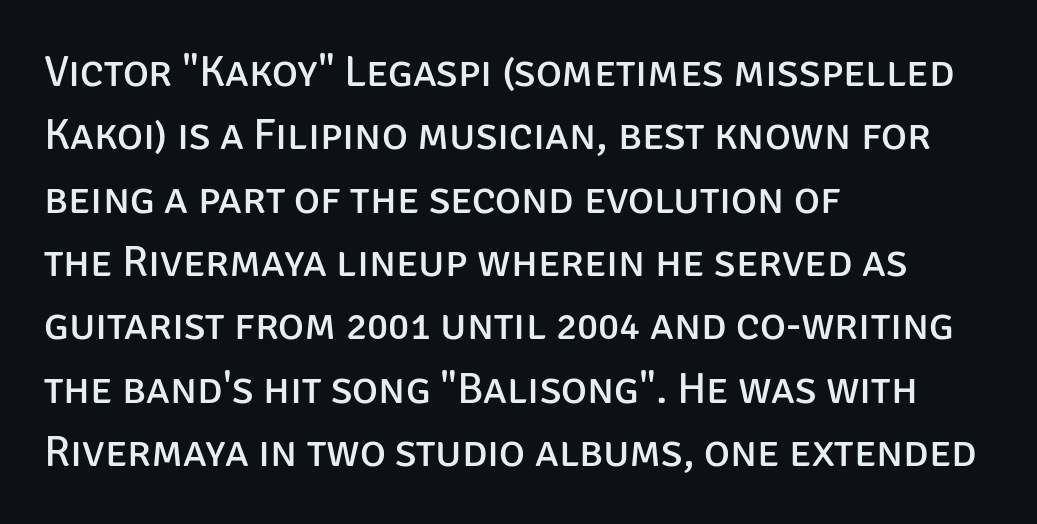
{"serif": "no", "italic": "no", "bold": "no", "weight": "regular", "width": "normal", "stroke_contrast": "low", "x_height": "large", "monospaced": "no", "underline": "no", "align": "left", "line_spacing": "normal", "line_spacing_ratio": 1.44, "letter_spacing": "normal", "letter_spacing_em": 0.0, "glyph_px": 44}
